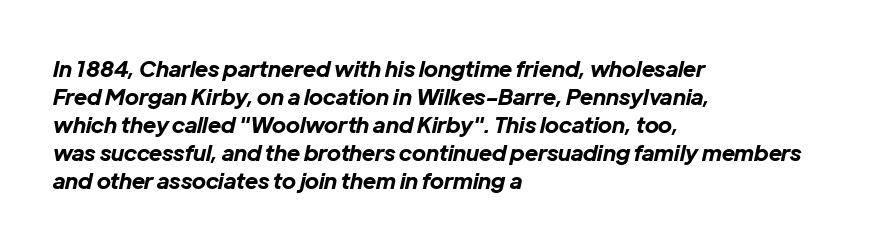
These lines are set flush left with a ragged right edge. Descender tails drop into unmarked territory. Yep, that's italic — everything's leaning. Tracking here is standard; glyphs follow each other at the usual distance.
